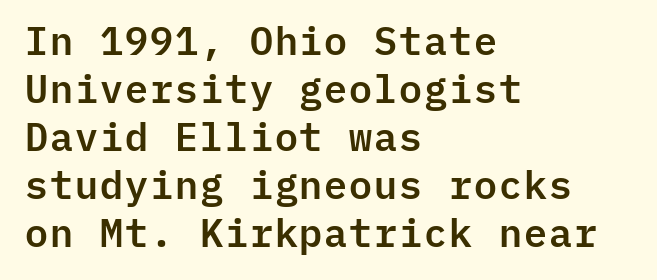
This rendering leaves character spacing at its baseline value. Think of a typewriter: that constant character pitch is what you see here. Rule under the text: the space is simply empty. Where is the straight margin? On the left.
